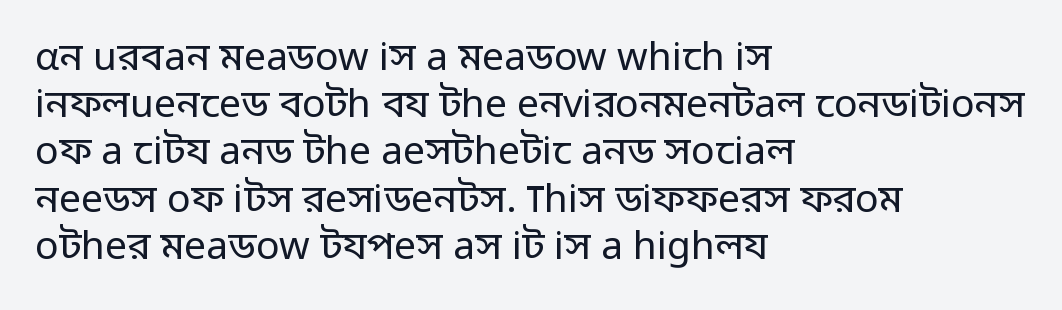
Q: Is the text bold? A: No.
Q: Is the text italic (slanted)? A: No, it is upright.
Q: Is the typeface a serif or a sans-serif typeface? A: Sans-serif.
Q: Is the text underlined? A: No.
Q: How is the paragraph aligned? A: Left-aligned.
Q: Is the spacing between letters normal or unusually wide? A: Normal.
Q: Width (condensed, normal, or wide)? A: Normal.
Q: Stroke contrast? A: Low.
Q: x-height? A: Medium.
Q: Monospaced? A: No.
